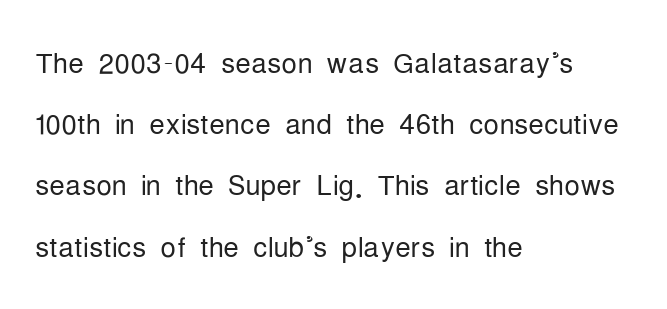
The image shows 39 px light, condensed sans-serif type, upright; set left-aligned, normal line spacing (1.57x), normal letter spacing, not underlined; low stroke contrast and a medium x-height.
